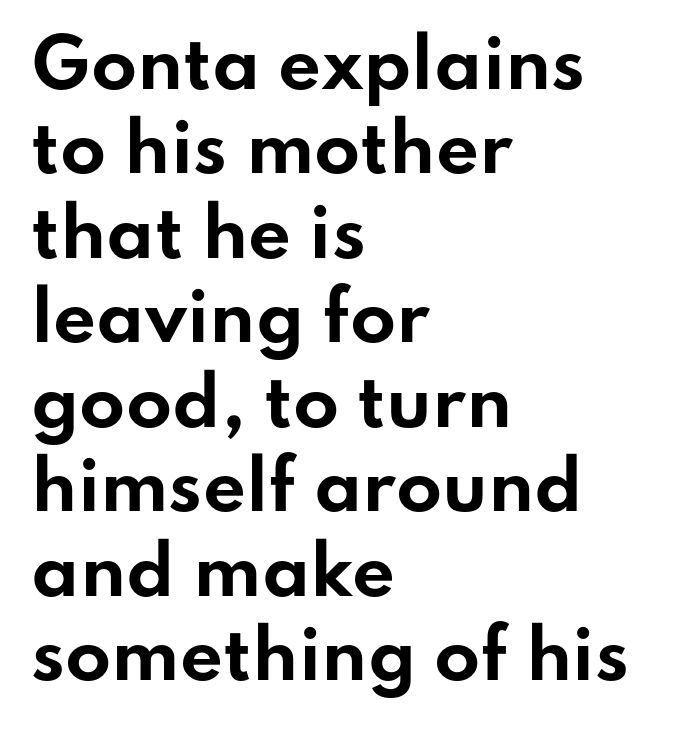
{"serif": "no", "italic": "no", "bold": "yes", "weight": "bold", "width": "wide", "stroke_contrast": "low", "x_height": "small", "monospaced": "no", "underline": "no", "align": "left", "line_spacing": "normal", "line_spacing_ratio": 1.26, "letter_spacing": "normal", "letter_spacing_em": 0.0, "glyph_px": 67}
